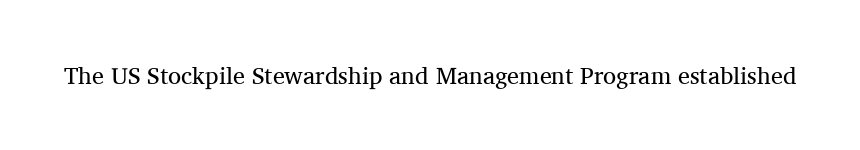
Q: Is the text bold? A: No.
Q: Is the text italic (slanted)? A: No, it is upright.
Q: Is the text underlined? A: No.
Q: Is the spacing between letters normal or unusually wide? A: Normal.
